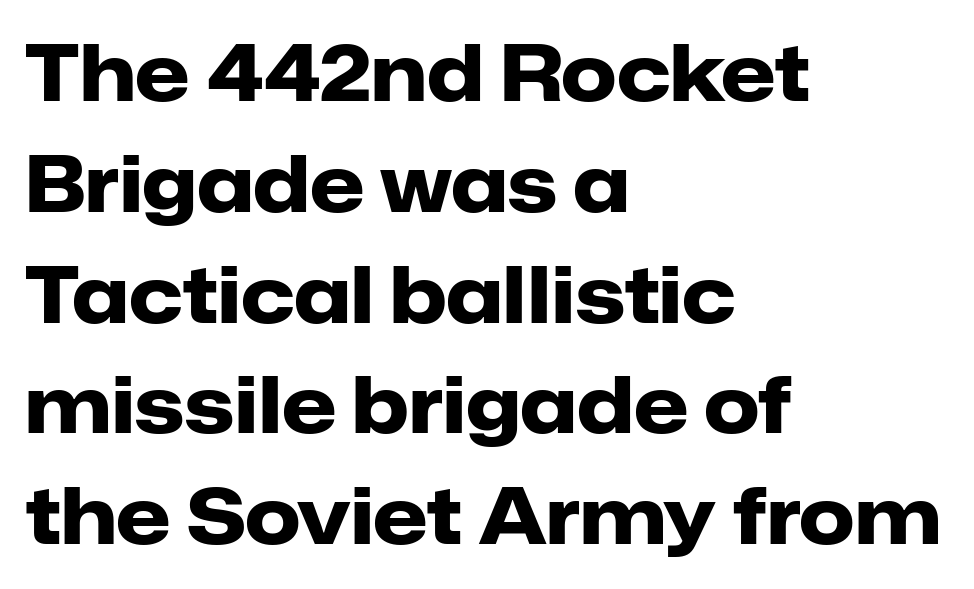
Q: Is the text bold? A: Yes.
Q: Is the text italic (slanted)? A: No, it is upright.
Q: Is the typeface a serif or a sans-serif typeface? A: Sans-serif.
Q: Is the text underlined? A: No.
Q: How is the paragraph aligned? A: Left-aligned.
Q: Is the spacing between letters normal or unusually wide? A: Normal.
Q: Is the spacing between lines tight, normal or loose? A: Normal.
Q: Width (condensed, normal, or wide)? A: Normal.
Q: Stroke contrast? A: Low.
Q: x-height? A: Medium.
Q: Monospaced? A: No.
